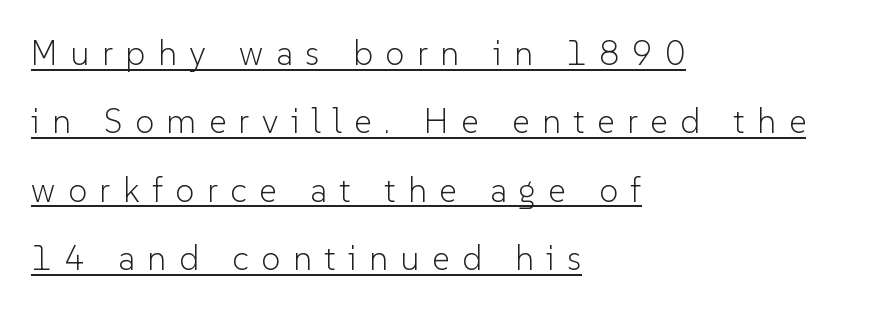
Does a line run under the words? Yes, clearly. Unlike a traditional serif, this face leaves its strokes unadorned. Unbolded letterforms with no extra heft. Think of a printed novel: that variable character pitch is what you see here.
